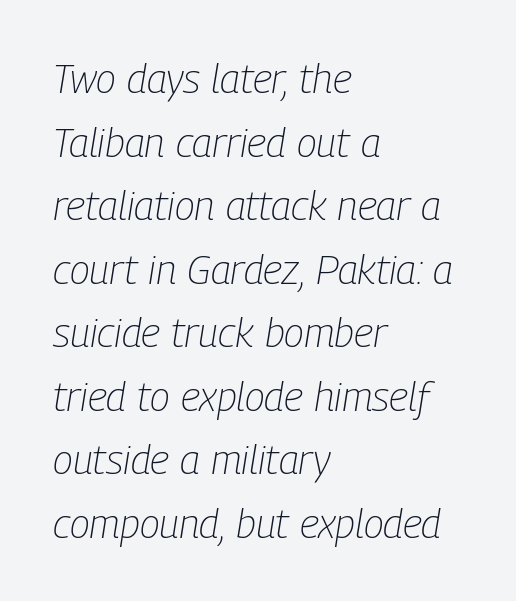
When letters slant like this, we call the style italic. Leading: standard. The foot of each line stays bare and open. This is not heavy type; no bold has been used. Horizontally, the lines are justified to the leading edge only. Think of a printed novel: that variable character pitch is what you see here.
